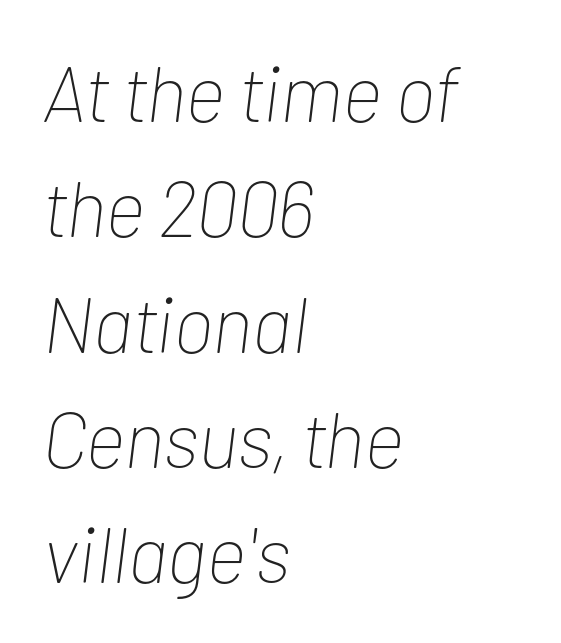
Q: Is the text bold? A: No.
Q: Is the text italic (slanted)? A: Yes, it leans right by about 7 degrees.
Q: Is the text underlined? A: No.
Q: How is the paragraph aligned? A: Left-aligned.
Q: Is the spacing between letters normal or unusually wide? A: Normal.
Q: Is the spacing between lines tight, normal or loose? A: Normal.
Q: Width (condensed, normal, or wide)? A: Condensed.
Q: Stroke contrast? A: Low.
Q: x-height? A: Medium.
Q: Monospaced? A: No.
